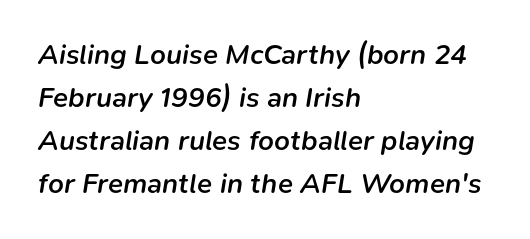
{"italic": "yes", "lean": "right", "slant_degrees": 9, "bold": "semi", "weight": "semibold", "width": "normal", "stroke_contrast": "low", "x_height": "medium", "monospaced": "no", "underline": "no", "align": "left", "line_spacing": "normal", "line_spacing_ratio": 1.53, "letter_spacing": "normal", "letter_spacing_em": 0.0, "glyph_px": 28}
